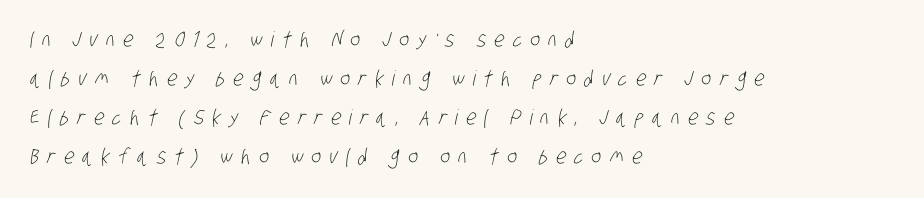
The image shows 21 px text type; set left-aligned, line spacing 1.86x, unusually wide letter spacing (+0.4 em), not underlined.
